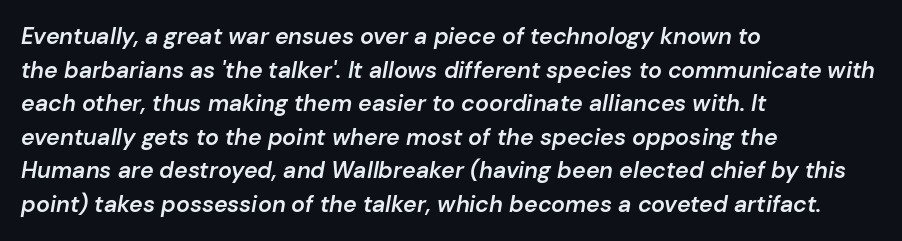
{"italic": "yes", "lean": "right", "slant_degrees": 10, "bold": "semi", "underline": "no", "align": "left", "line_spacing": "normal", "line_spacing_ratio": 1.46, "letter_spacing": "normal", "letter_spacing_em": 0.0, "glyph_px": 23}
